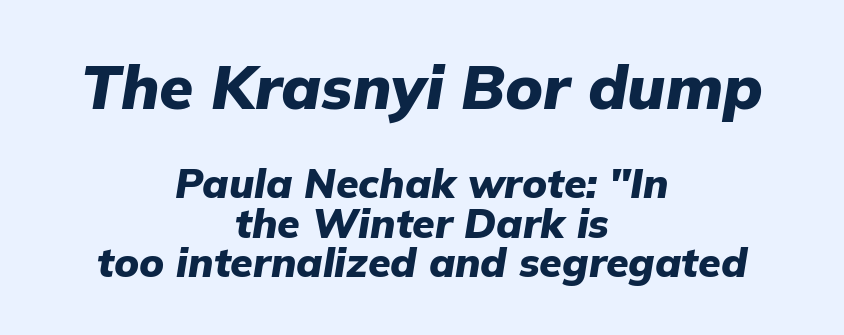
The image shows 62 px heavy type, italic (leaning right); set centered, tight line spacing (0.97x), normal letter spacing, not underlined; the first (top) block is 1.51x larger; low stroke contrast and a medium x-height.
